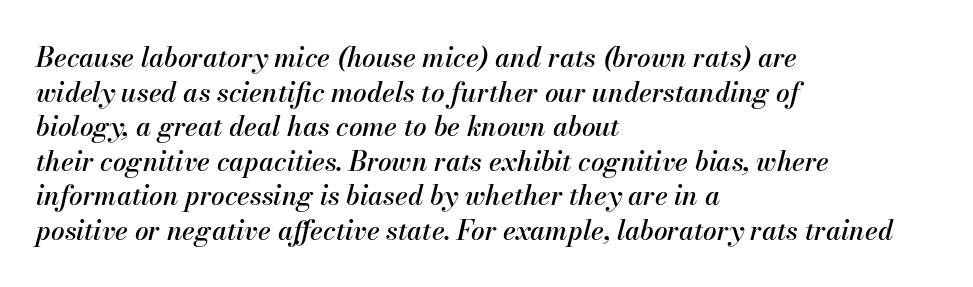
Q: Is the text italic (slanted)? A: Yes, it leans right by about 13 degrees.
Q: Is the text underlined? A: No.
Q: How is the paragraph aligned? A: Left-aligned.
Q: Is the spacing between letters normal or unusually wide? A: Normal.
Q: Is the spacing between lines tight, normal or loose? A: Normal.
